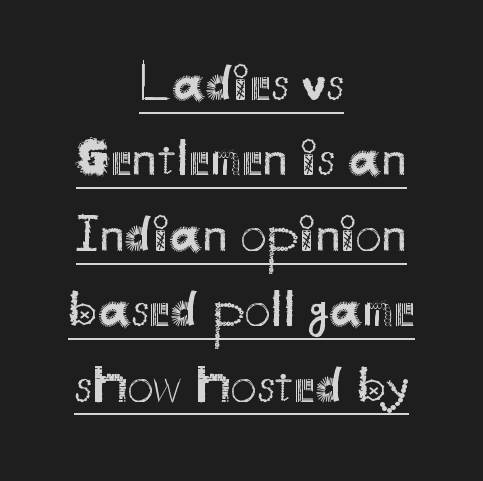
The face used here is rendered with its standard letterfit. Evenly set lines give the paragraph a standard silhouette. The type family on display is of the sans-serif kind. If you folded the block vertically in half, each line would mirror itself in length.
